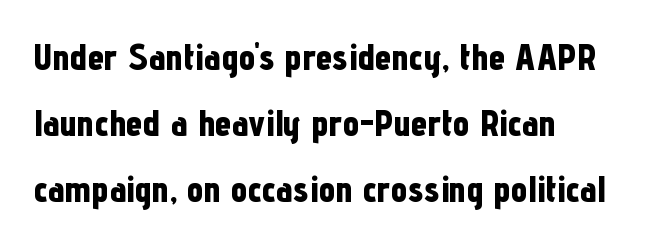
{"serif": "no", "italic": "no", "bold": "yes", "weight": "bold", "width": "condensed", "stroke_contrast": "low", "x_height": "medium", "monospaced": "no", "underline": "no", "align": "left", "line_spacing_ratio": 1.78, "letter_spacing": "normal", "letter_spacing_em": 0.0, "glyph_px": 37}
